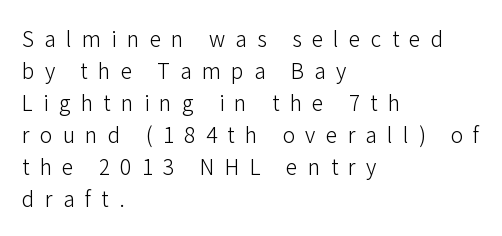
Q: Is the text bold? A: No.
Q: Is the text italic (slanted)? A: No, it is upright.
Q: Is the text underlined? A: No.
Q: How is the paragraph aligned? A: Left-aligned.
Q: Is the spacing between letters normal or unusually wide? A: Unusually wide.
Q: Is the spacing between lines tight, normal or loose? A: Normal.
